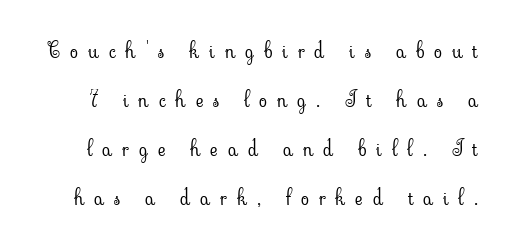
Q: Is the text bold? A: No.
Q: Is the text italic (slanted)? A: No, it is upright.
Q: Is the text underlined? A: No.
Q: Is the spacing between letters normal or unusually wide? A: Unusually wide.
Q: Is the spacing between lines tight, normal or loose? A: Loose.
